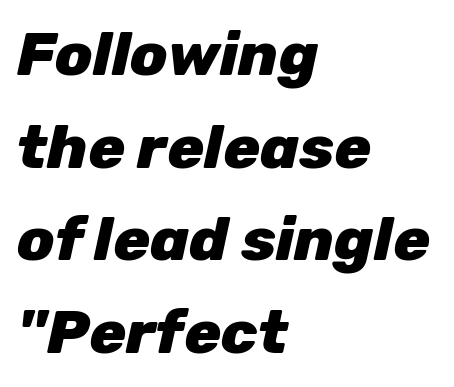
Baseline-to-baseline distance is the conventional proportion of letter height. The paragraph has a hard left edge and a soft right edge. The typesetting leans heavy: a genuine bold. The letters sit at their default tracking, neither squeezed nor spread. Character widths vary here, with narrow letters taking less room than wide ones.
